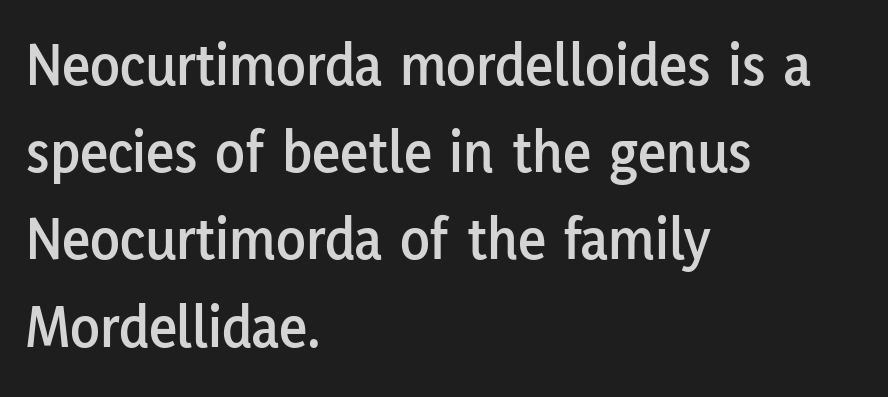
Beneath every word, the page is bare. Each letter's strokes conclude bluntly, with no projecting serifs. The lettering holds an erect, upright posture throughout. Nothing unusual about the tracking: characters are spaced as the font intends. Visually the block forms a straight wall on the left and a jagged coastline on the right. The rendering uses natural spacing where letterforms have individual widths.
